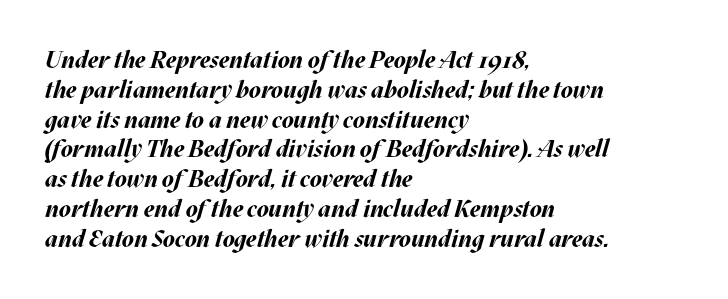
Q: Is the text bold? A: Yes.
Q: Is the text italic (slanted)? A: Yes, it leans right by about 17 degrees.
Q: Is the text underlined? A: No.
Q: How is the paragraph aligned? A: Left-aligned.
Q: Is the spacing between letters normal or unusually wide? A: Normal.
